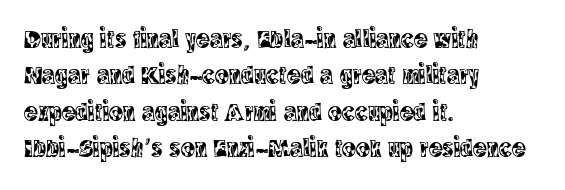
{"italic": "no", "underline": "no", "align": "left", "line_spacing": "normal", "line_spacing_ratio": 1.4, "letter_spacing": "normal", "letter_spacing_em": 0.0, "glyph_px": 26}
